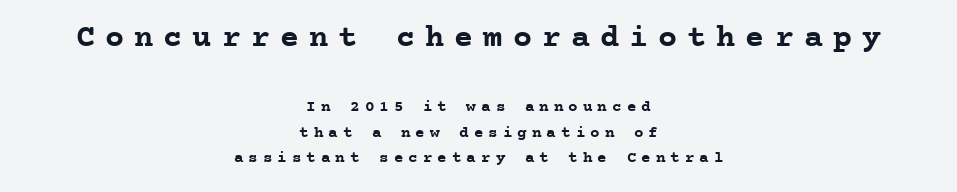
{"serif": "yes", "italic": "no", "bold": "yes", "weight": "semibold", "width": "normal", "stroke_contrast": "low", "x_height": "medium", "monospaced": "yes", "underline": "no", "align": "center", "line_spacing": "normal", "line_spacing_ratio": 1.59, "letter_spacing": "wide", "letter_spacing_em": 0.31, "larger_block": "first", "size_ratio": 2.0, "glyph_px": 32}
